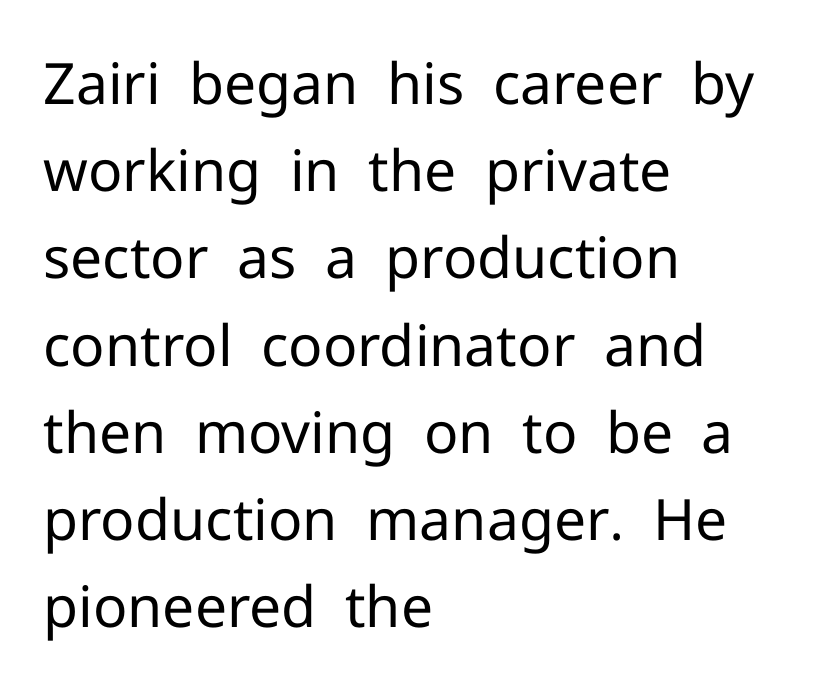
Nothing unusual about the tracking: characters are spaced as the font intends. The passage shown is typed in a proportional face where columns would drift. If you drew a ruler down the left edge, every line would touch it. The vertical gap from one line to the next is medium.
